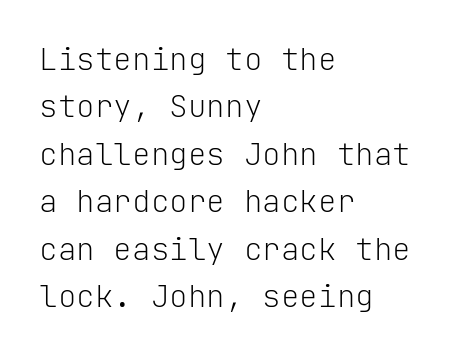
Q: Is the text bold? A: No.
Q: Is the text italic (slanted)? A: No, it is upright.
Q: Is the typeface a serif or a sans-serif typeface? A: Sans-serif.
Q: Is the text underlined? A: No.
Q: How is the paragraph aligned? A: Left-aligned.
Q: Is the spacing between letters normal or unusually wide? A: Normal.
Q: Is the spacing between lines tight, normal or loose? A: Normal.
Q: Width (condensed, normal, or wide)? A: Normal.
Q: Stroke contrast? A: Low.
Q: x-height? A: Medium.
Q: Monospaced? A: Yes.
